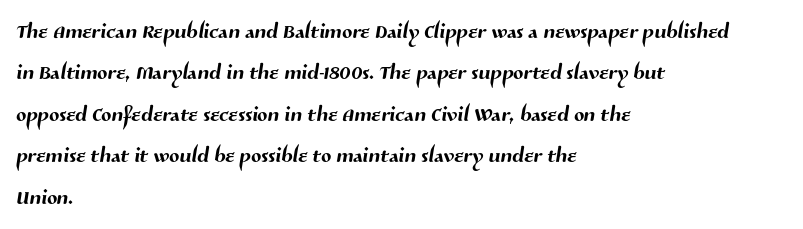
Q: Is the typeface a serif or a sans-serif typeface? A: Sans-serif.
Q: Is the text underlined? A: No.
Q: How is the paragraph aligned? A: Left-aligned.
Q: Is the spacing between letters normal or unusually wide? A: Normal.
Q: Is the spacing between lines tight, normal or loose? A: Normal.
Q: Width (condensed, normal, or wide)? A: Normal.
Q: Stroke contrast? A: Medium.
Q: x-height? A: Medium.
Q: Monospaced? A: No.
